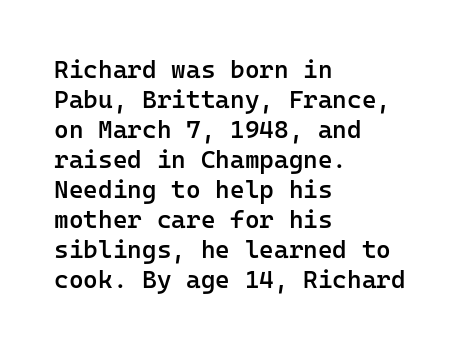
Q: Is the text bold? A: Semi-bold.
Q: Is the text italic (slanted)? A: No, it is upright.
Q: Is the text underlined? A: No.
Q: How is the paragraph aligned? A: Left-aligned.
Q: Is the spacing between letters normal or unusually wide? A: Normal.
